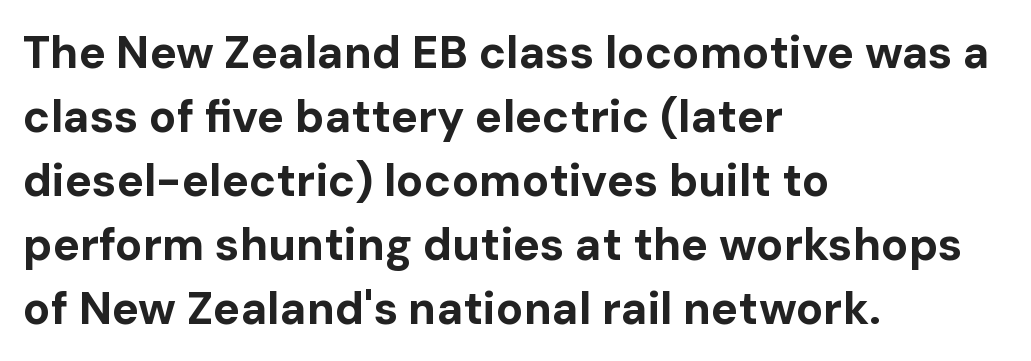
{"serif": "no", "italic": "no", "bold": "yes", "weight": "bold", "width": "normal", "stroke_contrast": "low", "x_height": "medium", "monospaced": "no", "underline": "no", "align": "left", "line_spacing": "normal", "line_spacing_ratio": 1.42, "letter_spacing": "normal", "letter_spacing_em": 0.0, "glyph_px": 45}
